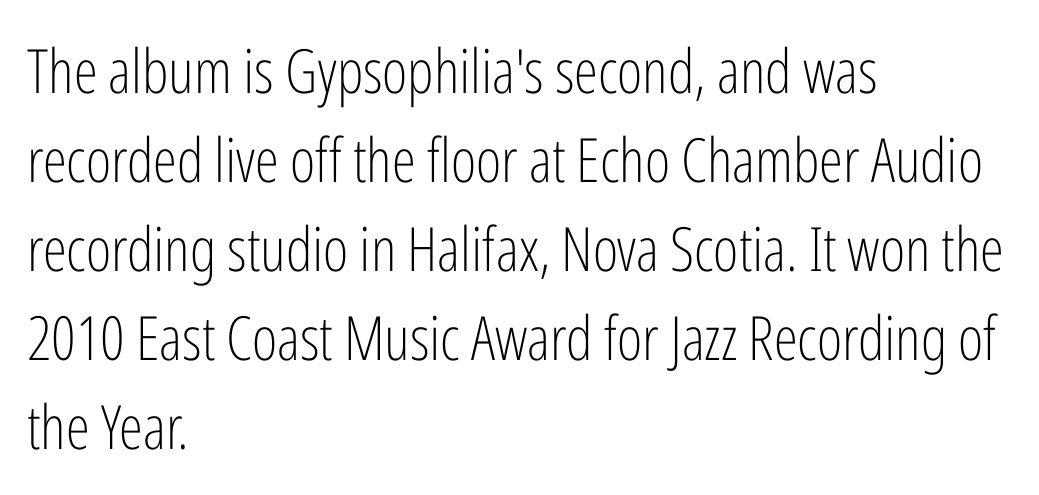
Q: Is the text bold? A: No.
Q: Is the text italic (slanted)? A: No, it is upright.
Q: Is the typeface a serif or a sans-serif typeface? A: Sans-serif.
Q: Is the text underlined? A: No.
Q: How is the paragraph aligned? A: Left-aligned.
Q: Is the spacing between letters normal or unusually wide? A: Normal.
Q: Is the spacing between lines tight, normal or loose? A: Normal.
Q: Width (condensed, normal, or wide)? A: Condensed.
Q: Stroke contrast? A: Low.
Q: x-height? A: Medium.
Q: Monospaced? A: No.
